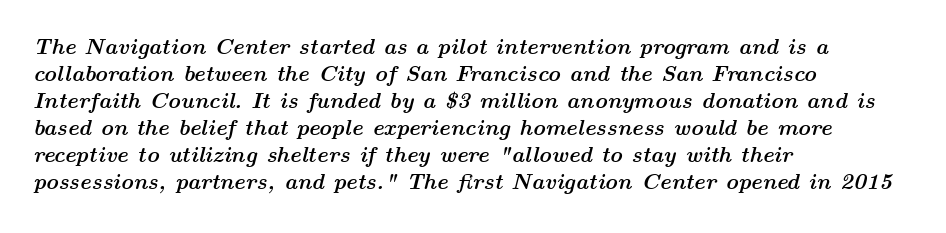
Q: Is the text bold? A: Yes.
Q: Is the text italic (slanted)? A: Yes, it leans right by about 14 degrees.
Q: Is the text underlined? A: No.
Q: How is the paragraph aligned? A: Left-aligned.
Q: Is the spacing between letters normal or unusually wide? A: Normal.
